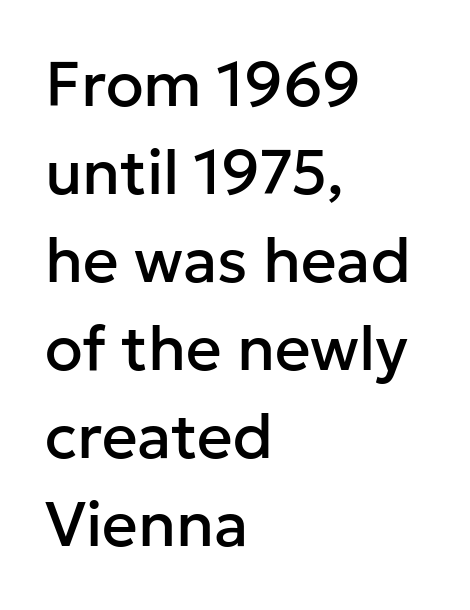
The rendering shows plain stroke endings on the letterforms — a sans-serif design. The line texture is even and compact thanks to regular tracking. You could not count columns in this text — the font is proportionally spaced. Underline: absent. Every row of glyphs begins at an identical x-position on the left. This block has exactly the height ordinary leading produces.
